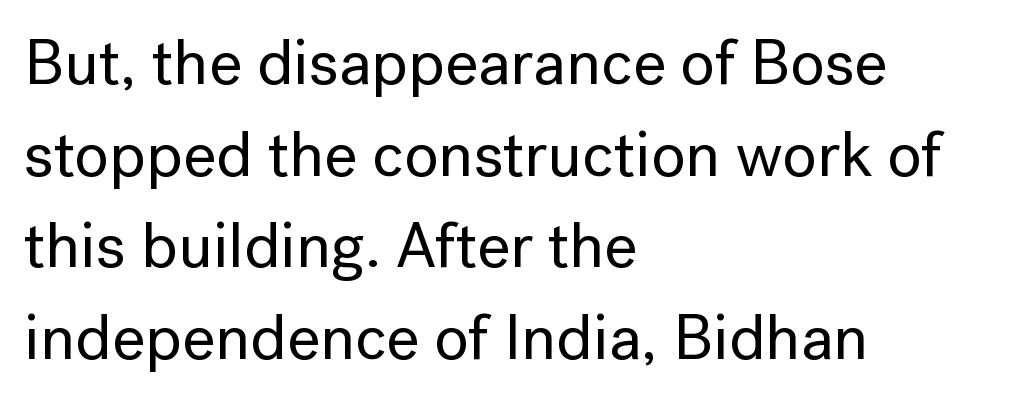
Q: Is the text italic (slanted)? A: No, it is upright.
Q: Is the typeface a serif or a sans-serif typeface? A: Sans-serif.
Q: Is the text underlined? A: No.
Q: How is the paragraph aligned? A: Left-aligned.
Q: Is the spacing between letters normal or unusually wide? A: Normal.
Q: Is the spacing between lines tight, normal or loose? A: Normal.
Q: Width (condensed, normal, or wide)? A: Normal.
Q: Stroke contrast? A: Low.
Q: x-height? A: Medium.
Q: Monospaced? A: No.
